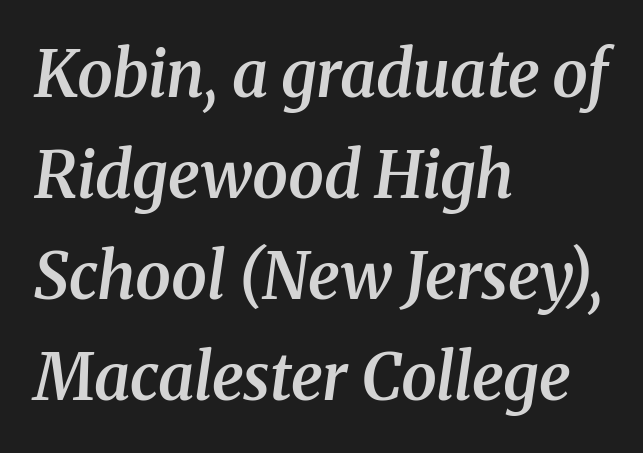
The image shows 64 px semibold serif type, italic (leaning right); set left-aligned, normal line spacing (1.58x), normal letter spacing, not underlined; medium stroke contrast and a medium x-height.
